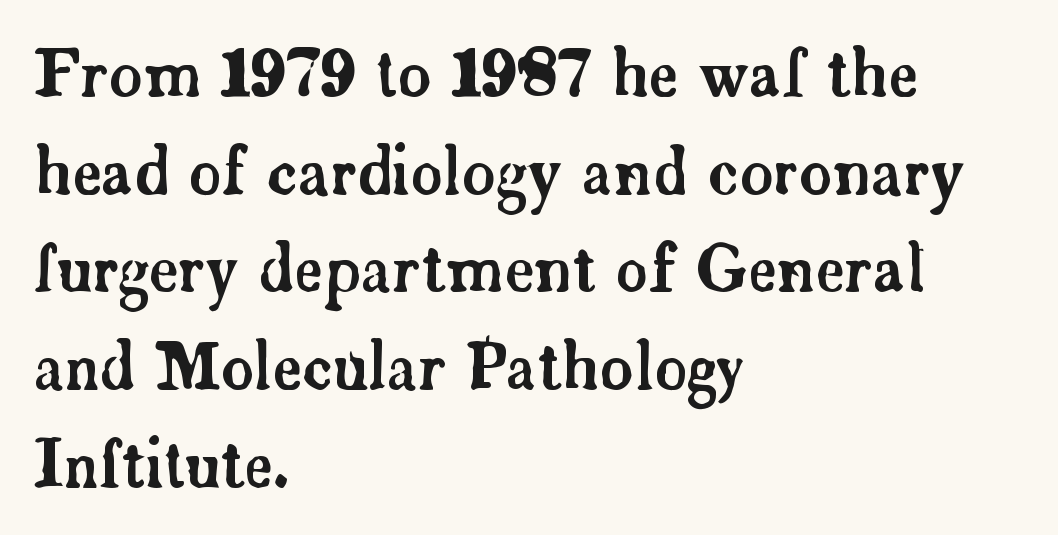
The image shows 63 px serif type, upright; set left-aligned, normal line spacing (1.55x), normal letter spacing, not underlined; low stroke contrast and a small x-height.
